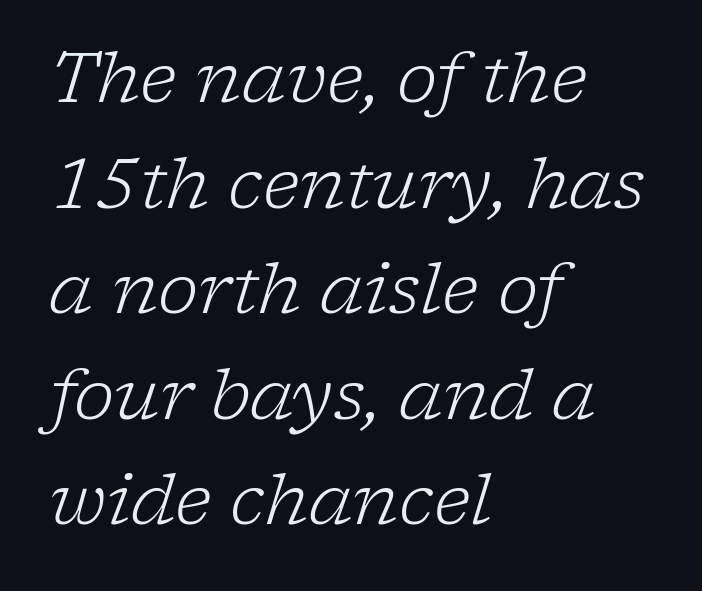
Q: Is the text bold? A: No.
Q: Is the text italic (slanted)? A: Yes, it leans right by about 17 degrees.
Q: Is the typeface a serif or a sans-serif typeface? A: Serif.
Q: Is the text underlined? A: No.
Q: How is the paragraph aligned? A: Left-aligned.
Q: Is the spacing between letters normal or unusually wide? A: Normal.
Q: Is the spacing between lines tight, normal or loose? A: Normal.
Q: Width (condensed, normal, or wide)? A: Normal.
Q: Stroke contrast? A: Low.
Q: x-height? A: Medium.
Q: Monospaced? A: No.
